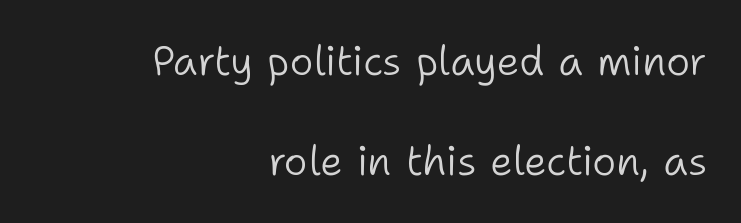
{"serif": "no", "italic": "no", "bold": "no", "weight": "light", "width": "normal", "stroke_contrast": "low", "x_height": "medium", "monospaced": "no", "underline": "no", "align": "right", "line_spacing": "loose", "line_spacing_ratio": 2.44, "letter_spacing": "normal", "letter_spacing_em": 0.0, "glyph_px": 41}
